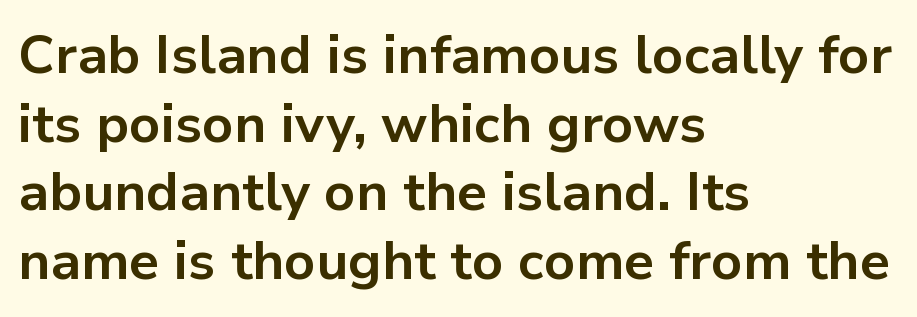
Q: Is the text bold? A: Yes.
Q: Is the text italic (slanted)? A: No, it is upright.
Q: Is the typeface a serif or a sans-serif typeface? A: Sans-serif.
Q: Is the text underlined? A: No.
Q: How is the paragraph aligned? A: Left-aligned.
Q: Is the spacing between letters normal or unusually wide? A: Normal.
Q: Is the spacing between lines tight, normal or loose? A: Normal.
Q: Width (condensed, normal, or wide)? A: Normal.
Q: Stroke contrast? A: Low.
Q: x-height? A: Medium.
Q: Monospaced? A: No.
